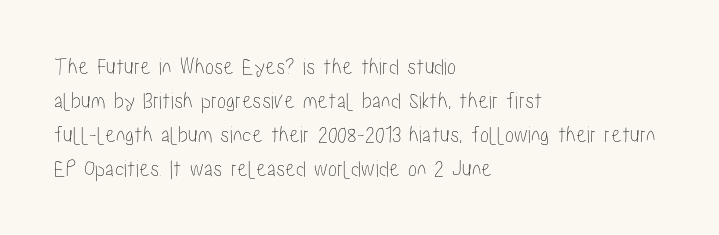
Here the glyphs are tracked normally, forming tight word shapes. A typesetter would call this leading conventional body-copy spacing. Descenders hang freely into open space. Typeset ragged right — the left edge is the straight one. Posture: upright roman.
